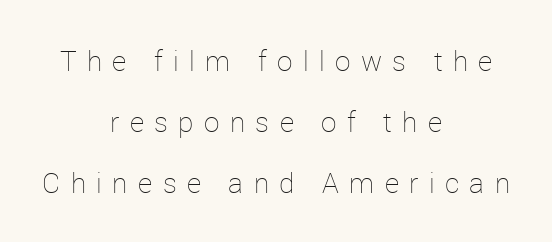
Q: Is the text bold? A: No.
Q: Is the text italic (slanted)? A: No, it is upright.
Q: Is the text underlined? A: No.
Q: How is the paragraph aligned? A: Centered.
Q: Is the spacing between letters normal or unusually wide? A: Unusually wide.
Q: Is the spacing between lines tight, normal or loose? A: Loose.
Q: Width (condensed, normal, or wide)? A: Normal.
Q: Stroke contrast? A: Low.
Q: x-height? A: Medium.
Q: Monospaced? A: No.
